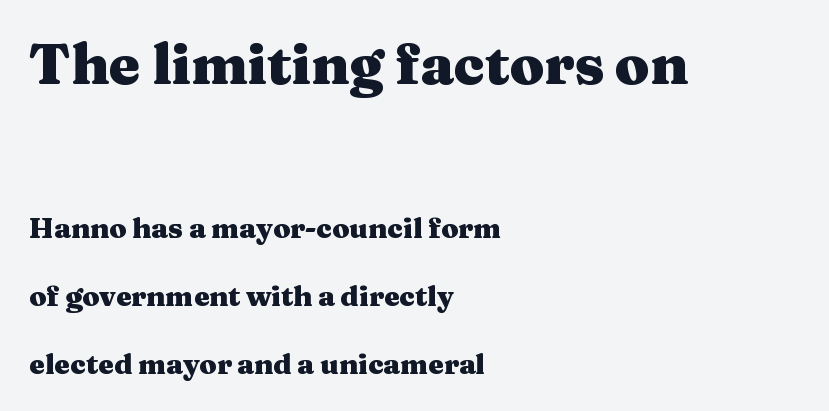
{"serif": "yes", "italic": "no", "bold": "yes", "weight": "heavy", "width": "wide", "stroke_contrast": "medium", "x_height": "medium", "monospaced": "no", "underline": "no", "align": "left", "line_spacing": "loose", "line_spacing_ratio": 2.43, "letter_spacing": "normal", "letter_spacing_em": 0.0, "larger_block": "first", "size_ratio": 2.0, "glyph_px": 56}
